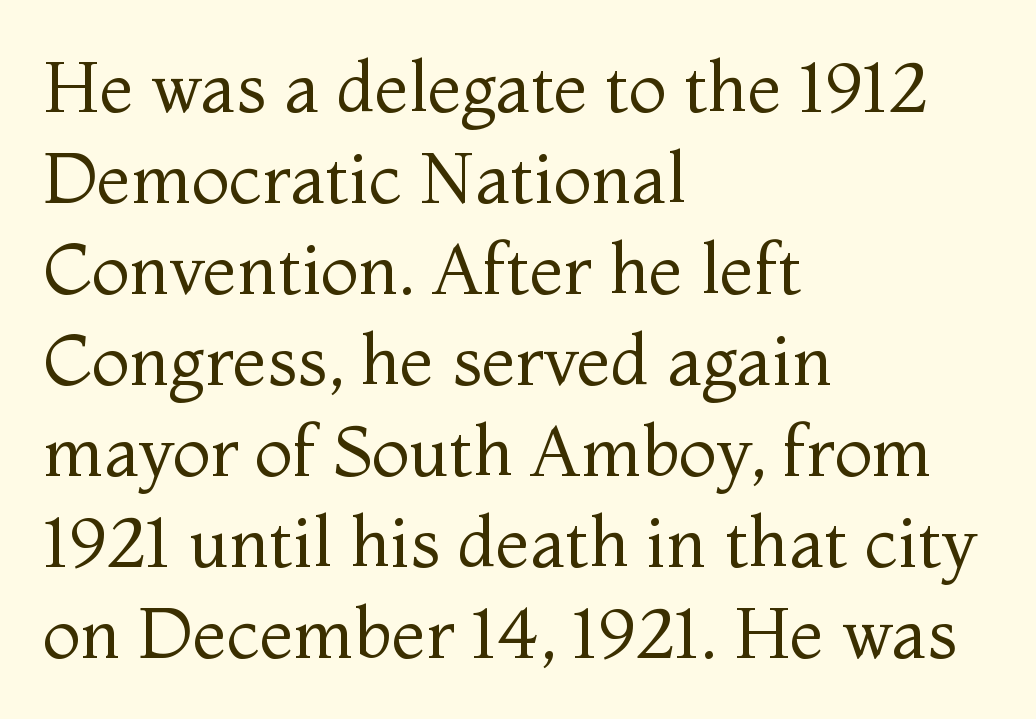
Is there any slant? The stems are plumb. The strip under each line holds only bare page. The designer left line spacing at the default. The setting favours the left margin, as ordinary paragraphs usually do.
